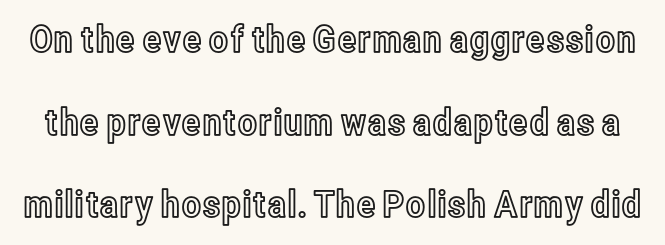
The image shows 37 px condensed type, upright; set loose line spacing (2.23x), normal letter spacing, not underlined; a medium x-height.
